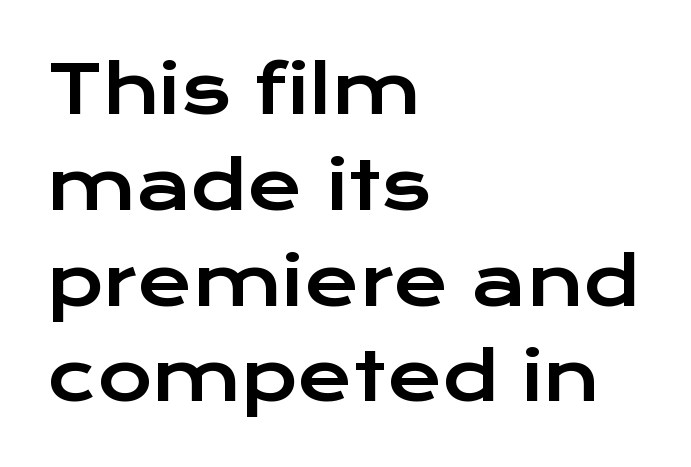
{"serif": "no", "italic": "no", "width": "wide", "stroke_contrast": "low", "x_height": "medium", "monospaced": "no", "underline": "no", "align": "left", "line_spacing": "normal", "line_spacing_ratio": 1.43, "letter_spacing": "normal", "letter_spacing_em": 0.0, "glyph_px": 67}
